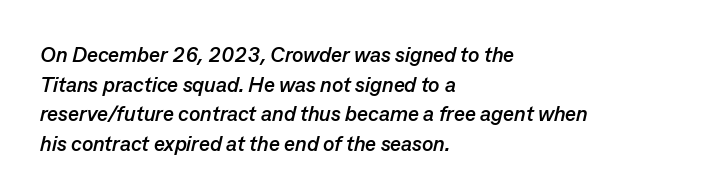
Q: Is the text bold? A: Yes.
Q: Is the text italic (slanted)? A: Yes, it leans right by about 13 degrees.
Q: Is the text underlined? A: No.
Q: How is the paragraph aligned? A: Left-aligned.
Q: Is the spacing between letters normal or unusually wide? A: Normal.
Q: Is the spacing between lines tight, normal or loose? A: Normal.
